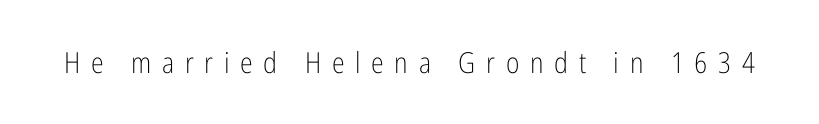
The image shows 29 px light, condensed sans-serif type, upright; set unusually wide letter spacing (+0.37 em), not underlined; low stroke contrast and a medium x-height.
